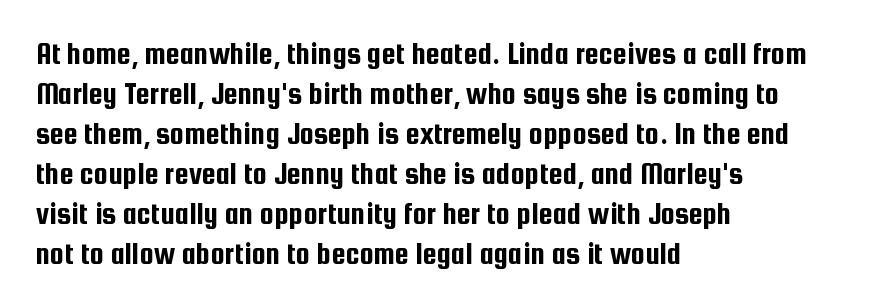
Ascenders rise straight up at ninety degrees. The space directly below the letters is spotless. In terms of letterform style, serifs are entirely absent. The face used here is proportionally spaced, like ordinary book or web type.
